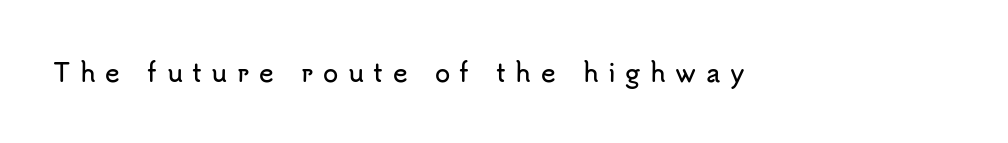
The image shows 25 px text type, upright; set unusually wide letter spacing (+0.38 em), not underlined.
